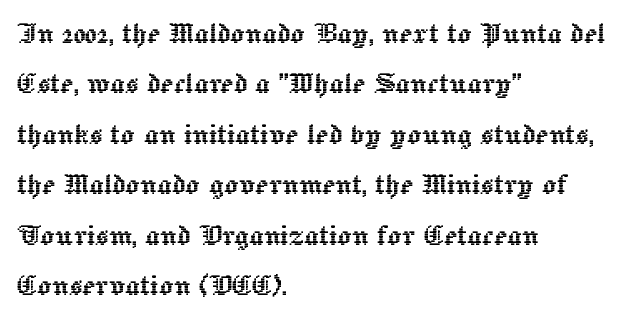
Teacher's note: observe the even left margin — that is flush-left alignment. This sample has the flowing, uneven cadence of proportional lettering. In terms of leading, this rendering sits right in the middle. The strip under each line holds only bare page. Is the letter spacing exaggerated? No — it looks like the ordinary default. The typography opts for an upright posture over an oblique one.
